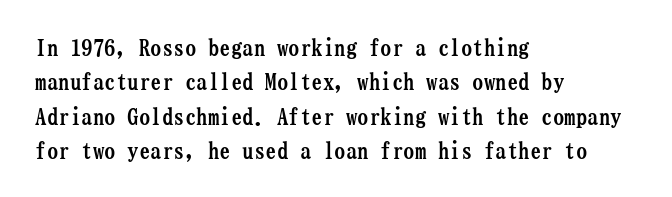
The image shows 23 px bold type, upright; set left-aligned, normal line spacing (1.49x), normal letter spacing, not underlined.
